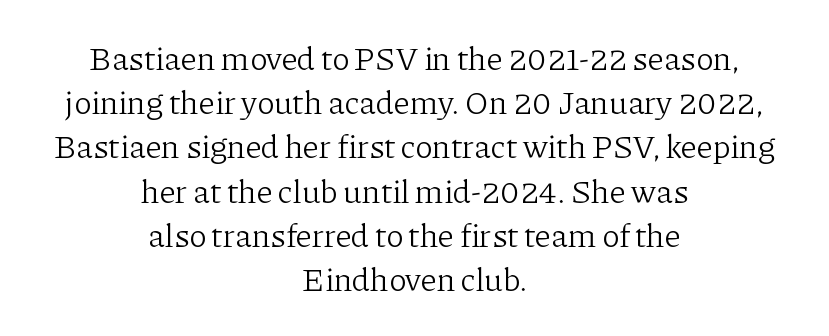
Q: Is the text bold? A: No.
Q: Is the text italic (slanted)? A: No, it is upright.
Q: Is the typeface a serif or a sans-serif typeface? A: Serif.
Q: Is the text underlined? A: No.
Q: How is the paragraph aligned? A: Centered.
Q: Is the spacing between letters normal or unusually wide? A: Normal.
Q: Is the spacing between lines tight, normal or loose? A: Normal.
Q: Width (condensed, normal, or wide)? A: Normal.
Q: Stroke contrast? A: Low.
Q: x-height? A: Medium.
Q: Monospaced? A: No.
